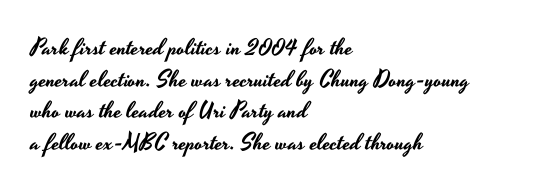
The image shows 23 px text type; set left-aligned, normal line spacing (1.38x), normal letter spacing, not underlined.
